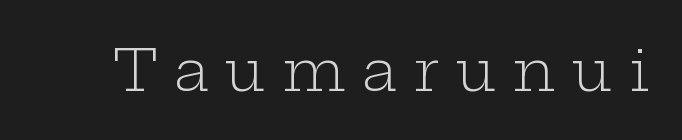
{"serif": "yes", "italic": "no", "bold": "no", "weight": "light", "width": "wide", "stroke_contrast": "low", "x_height": "medium", "monospaced": "no", "underline": "no", "letter_spacing": "wide", "letter_spacing_em": 0.28, "glyph_px": 58}
